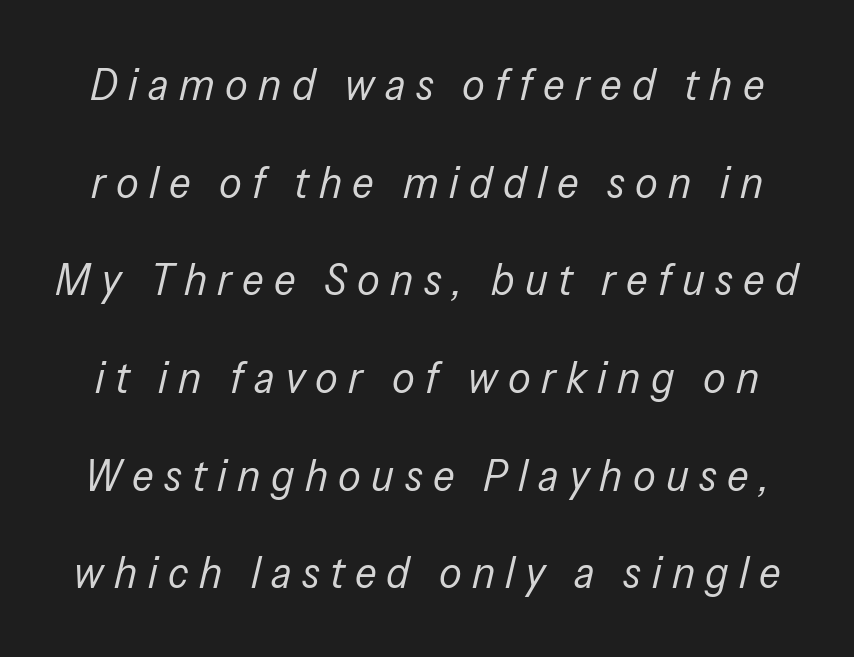
The image shows 45 px regular-weight, condensed type, italic (leaning right); set loose line spacing (2.17x), unusually wide letter spacing (+0.23 em), not underlined; low stroke contrast and a medium x-height.
